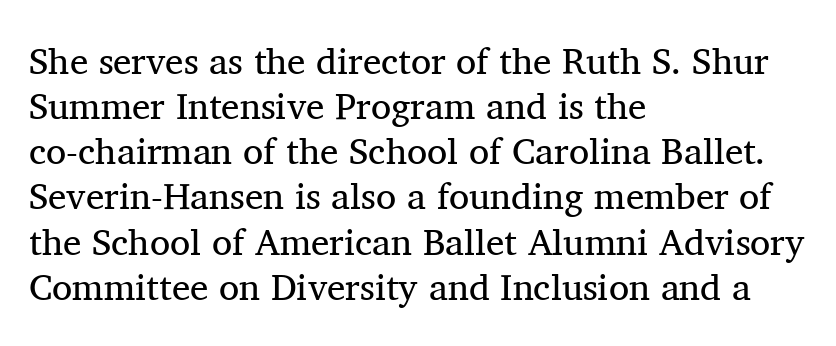
{"serif": "yes", "italic": "no", "bold": "no", "weight": "regular", "width": "normal", "stroke_contrast": "medium", "x_height": "medium", "monospaced": "no", "underline": "no", "align": "left", "line_spacing_ratio": 1.22, "letter_spacing": "normal", "letter_spacing_em": 0.0, "glyph_px": 37}
